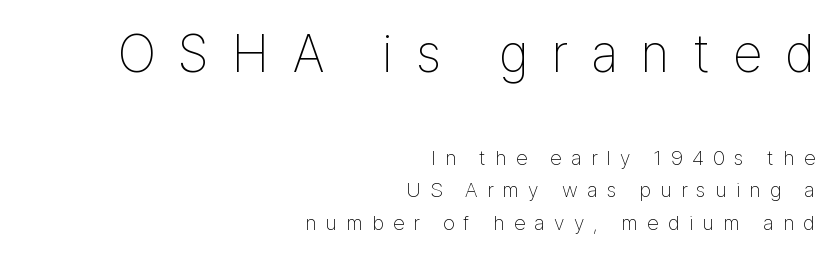
The image shows 53 px thin, condensed sans-serif type, upright; set right-aligned, normal line spacing (1.54x), unusually wide letter spacing (+0.44 em), not underlined; the first (top) block is 2.52x larger; low stroke contrast and a medium x-height.
